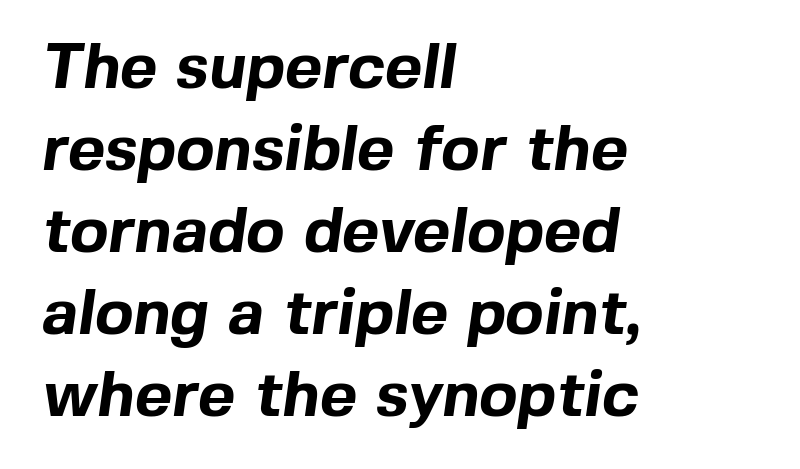
Q: Is the text bold? A: Yes.
Q: Is the typeface a serif or a sans-serif typeface? A: Sans-serif.
Q: Is the text underlined? A: No.
Q: How is the paragraph aligned? A: Left-aligned.
Q: Is the spacing between letters normal or unusually wide? A: Normal.
Q: Is the spacing between lines tight, normal or loose? A: Normal.
Q: Width (condensed, normal, or wide)? A: Normal.
Q: x-height? A: Medium.
Q: Monospaced? A: No.
